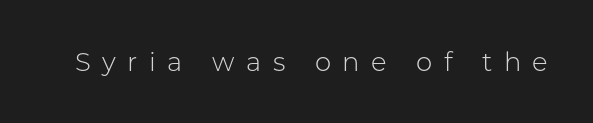
Q: Is the text bold? A: No.
Q: Is the text italic (slanted)? A: No, it is upright.
Q: Is the text underlined? A: No.
Q: Is the spacing between letters normal or unusually wide? A: Unusually wide.
